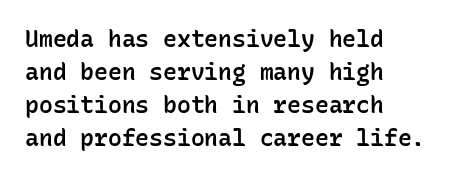
Default kerning and tracking; the words read as compact shapes. Quick note: interline space is typical. This rendering features lettering with no underline. Left-aligned paragraph, ragged on the right. The strokes are fattened partway — semibold, not bold. Italic: no, the glyphs are upright roman.
